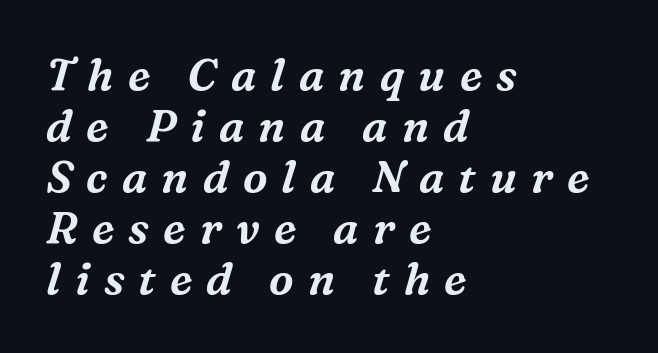
The axis of the letterforms is tilted away from vertical. The ragged edge is on the right, which tells us the setting is flush left. The letters carry serifs — small finishing strokes at the ends of their stems. Character widths vary here, with narrow letters taking less room than wide ones. The passage shown is not underscored anywhere.
